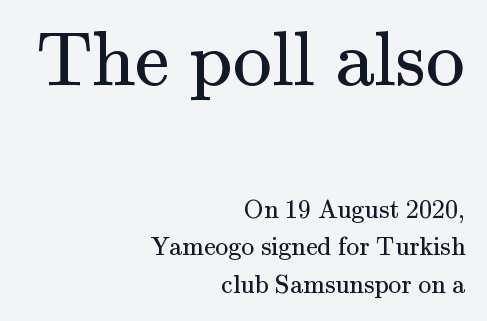
{"serif": "yes", "italic": "no", "bold": "no", "weight": "regular", "width": "normal", "stroke_contrast": "medium", "x_height": "small", "monospaced": "no", "underline": "no", "align": "right", "line_spacing": "normal", "line_spacing_ratio": 1.44, "letter_spacing": "normal", "letter_spacing_em": 0.0, "larger_block": "first", "size_ratio": 3.0, "glyph_px": 78}
